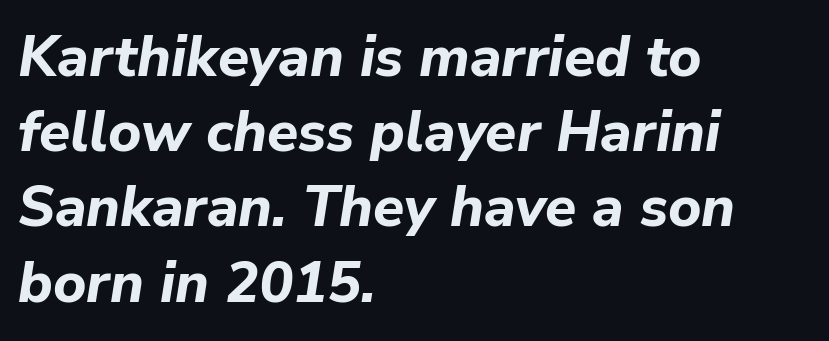
Horizontal bands of white between lines are of average thickness. Look at the stroke-to-counter ratio: heavy, a bold. Words float on clear page, feet unadorned. The letters advance in unequal steps, a hallmark of proportional type.
